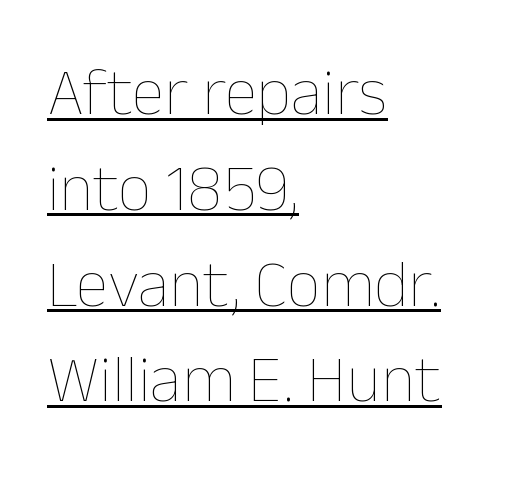
The image shows 67 px thin type, upright; set left-aligned, normal line spacing (1.43x), normal letter spacing, underlined; low stroke contrast and a medium x-height.
